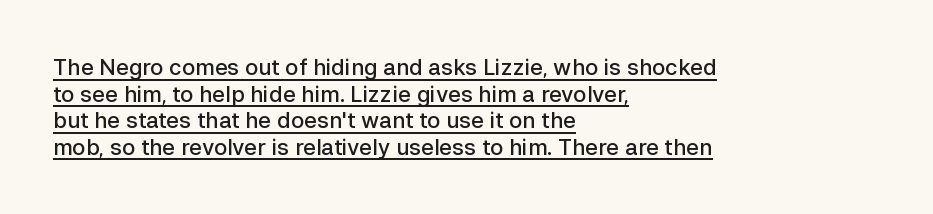
Q: Is the text bold? A: Semi-bold.
Q: Is the text italic (slanted)? A: No, it is upright.
Q: Is the text underlined? A: Yes.
Q: How is the paragraph aligned? A: Left-aligned.
Q: Is the spacing between letters normal or unusually wide? A: Normal.
